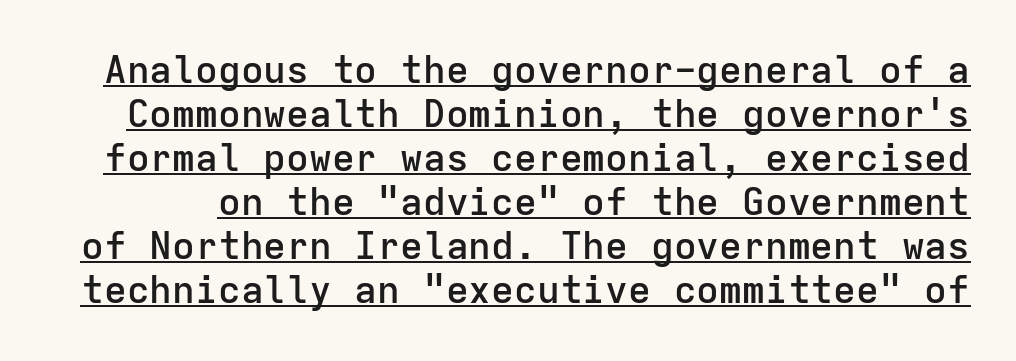
{"serif": "no", "italic": "no", "bold": "semi", "weight": "semibold", "width": "normal", "stroke_contrast": "low", "x_height": "medium", "monospaced": "yes", "underline": "yes", "line_spacing_ratio": 1.16, "letter_spacing": "normal", "letter_spacing_em": 0.0, "glyph_px": 38}
